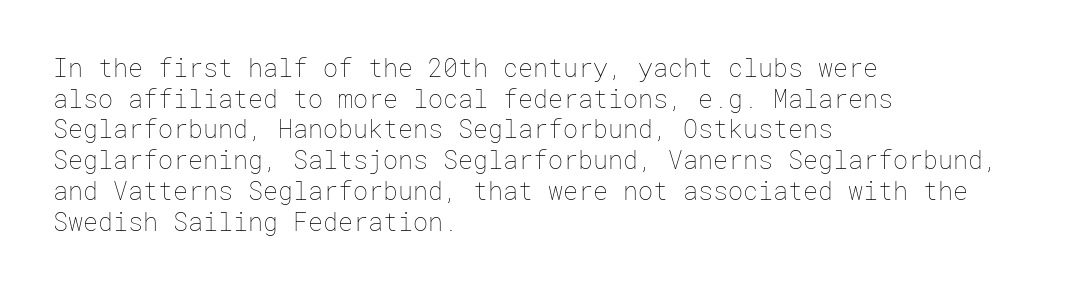
The image shows 25 px text type, upright; set left-aligned, line spacing 1.23x, normal letter spacing, not underlined.
